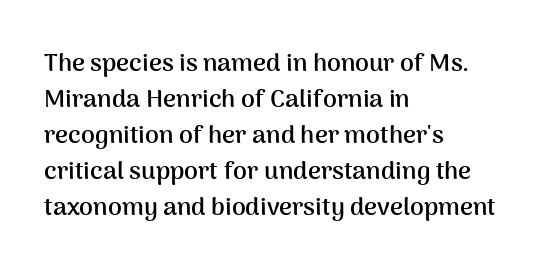
Q: Is the text bold? A: Yes.
Q: Is the text italic (slanted)? A: No, it is upright.
Q: Is the text underlined? A: No.
Q: How is the paragraph aligned? A: Left-aligned.
Q: Is the spacing between letters normal or unusually wide? A: Normal.
Q: Is the spacing between lines tight, normal or loose? A: Normal.
